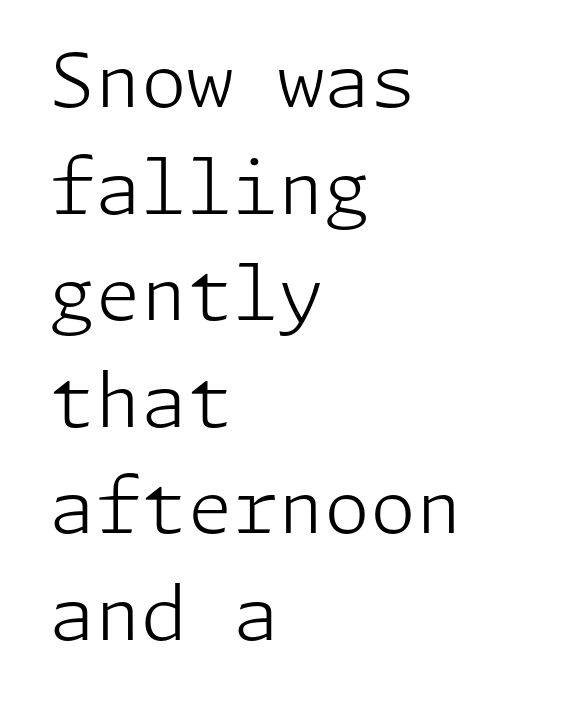
Q: Is the text bold? A: No.
Q: Is the text italic (slanted)? A: No, it is upright.
Q: Is the typeface a serif or a sans-serif typeface? A: Sans-serif.
Q: Is the text underlined? A: No.
Q: How is the paragraph aligned? A: Left-aligned.
Q: Is the spacing between letters normal or unusually wide? A: Normal.
Q: Is the spacing between lines tight, normal or loose? A: Normal.
Q: Width (condensed, normal, or wide)? A: Normal.
Q: Stroke contrast? A: Low.
Q: x-height? A: Medium.
